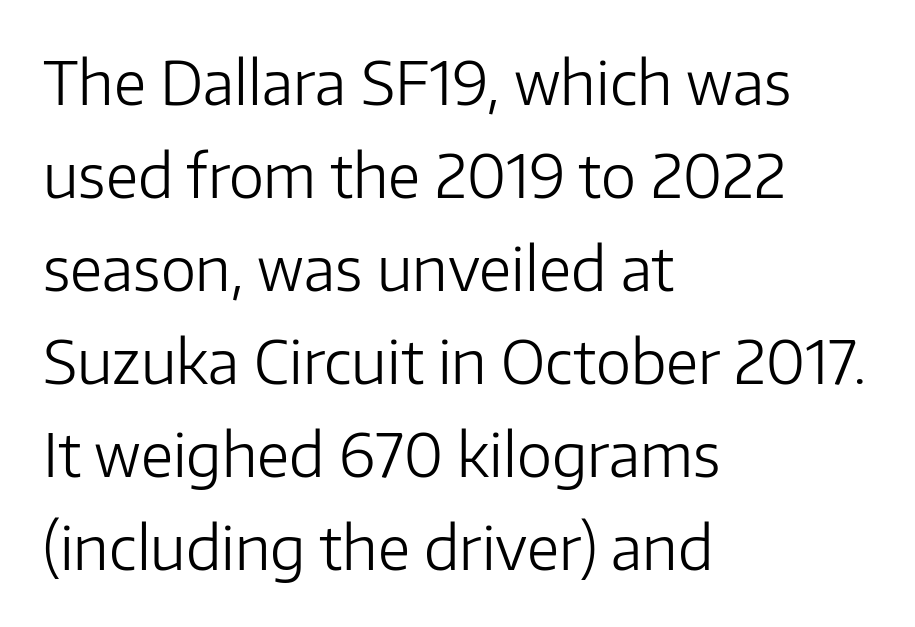
Are there feet on the stems? There aren't — it's a sans. The glyphs are unaccompanied by any horizontal stroke below them. The passage shown is typed in a proportional face where columns would drift. You could call the tracking neutral — neither tight nor loose. The lines in this sample share a left origin and differ only in where they stop. Do the letters lean? They stand straight.
